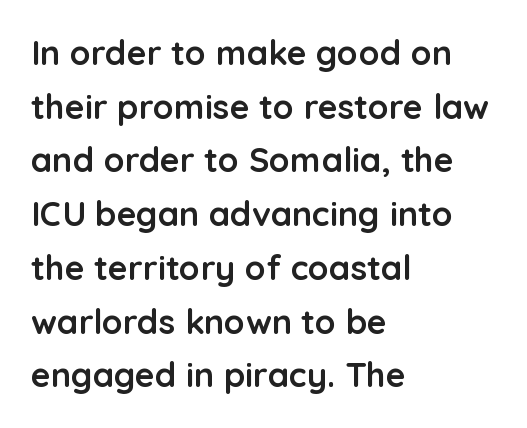
Rendered with straight, roman letterforms. Between one letter and the next there's only the usual sliver of space. Any mark beneath the type? The region is blank. Interline gaps are of average width in this sample.
